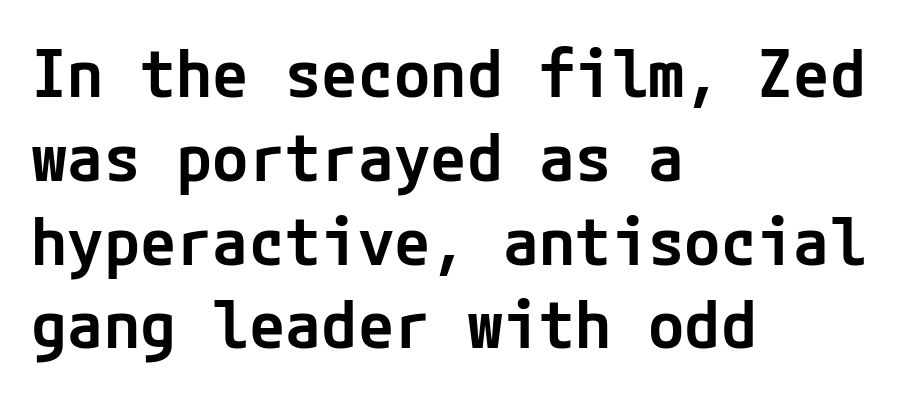
The image shows 66 px semibold sans-serif type, upright; set left-aligned, normal line spacing (1.27x), normal letter spacing, not underlined; low stroke contrast and a medium x-height.
